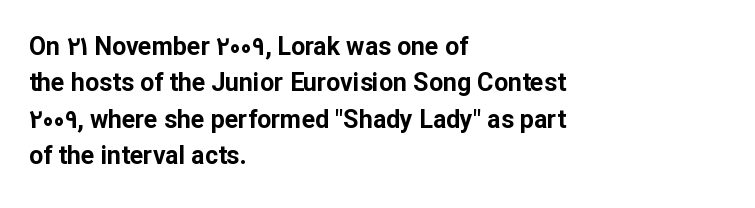
The image shows 25 px bold type, upright; set left-aligned, normal line spacing (1.46x), normal letter spacing, not underlined.
